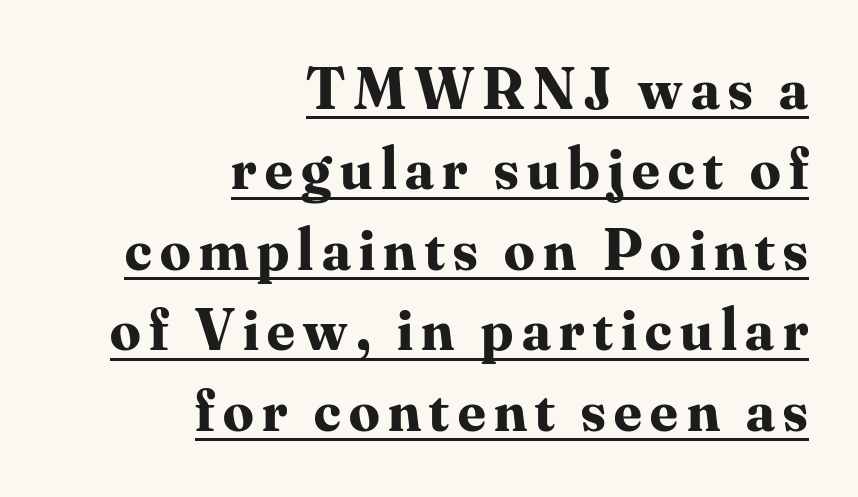
This sample uses a serif face. The face used here has the dense, thick strokes of a bold. The face used here is proportionally spaced, like ordinary book or web type. Is there an underline? Yes — a line sits under the letters. Right-aligned paragraph, ragged on the left.
